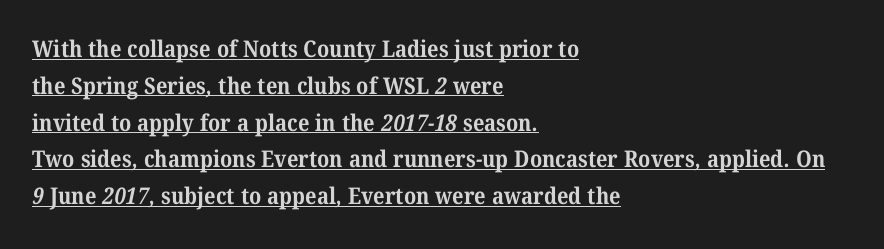
The image shows 23 px bold type; set left-aligned, normal line spacing (1.6x), normal letter spacing, underlined.
